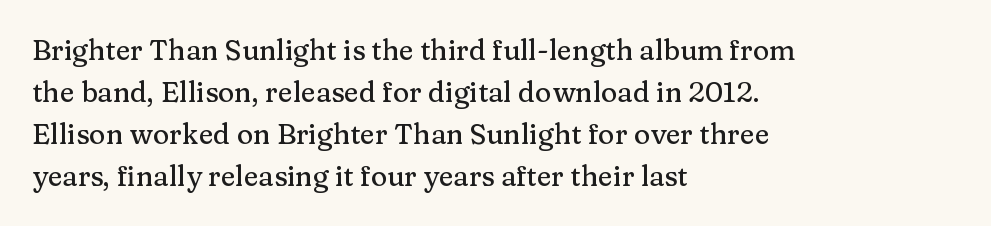
{"serif": "yes", "italic": "no", "width": "normal", "stroke_contrast": "medium", "x_height": "medium", "monospaced": "no", "underline": "no", "align": "left", "line_spacing": "normal", "line_spacing_ratio": 1.5, "letter_spacing": "normal", "letter_spacing_em": 0.0, "glyph_px": 28}
